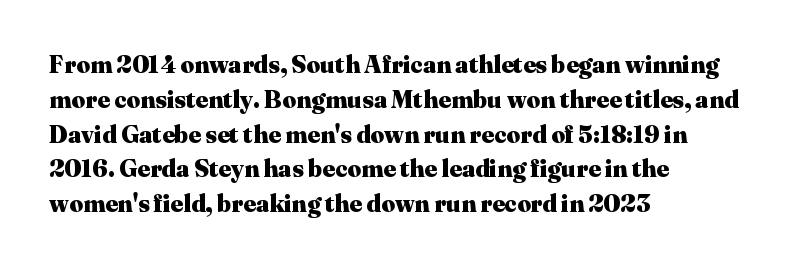
{"italic": "no", "bold": "yes", "underline": "no", "align": "left", "line_spacing": "normal", "line_spacing_ratio": 1.45, "letter_spacing": "normal", "letter_spacing_em": 0.0, "glyph_px": 24}
